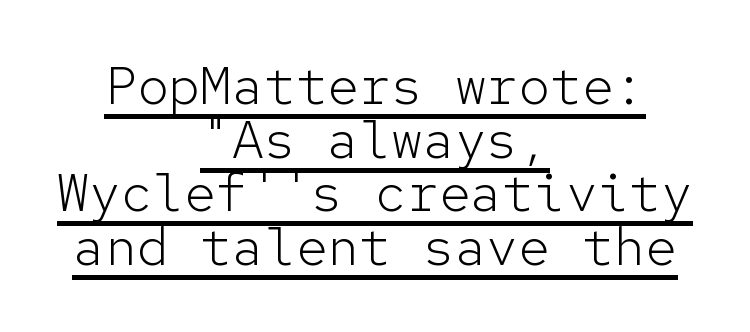
The image shows 53 px light sans-serif type, upright, monospaced; set centered, tight line spacing (1.01x), normal letter spacing, underlined; low stroke contrast and a medium x-height.
